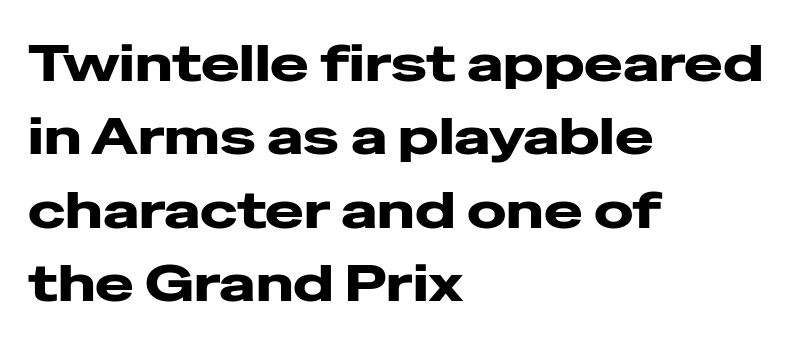
In terms of posture, this sample is upright. Observe the absence of serifs on each vertical stroke in this sample. Casual observation: everything's shoved over to the left. Type without underlining.
